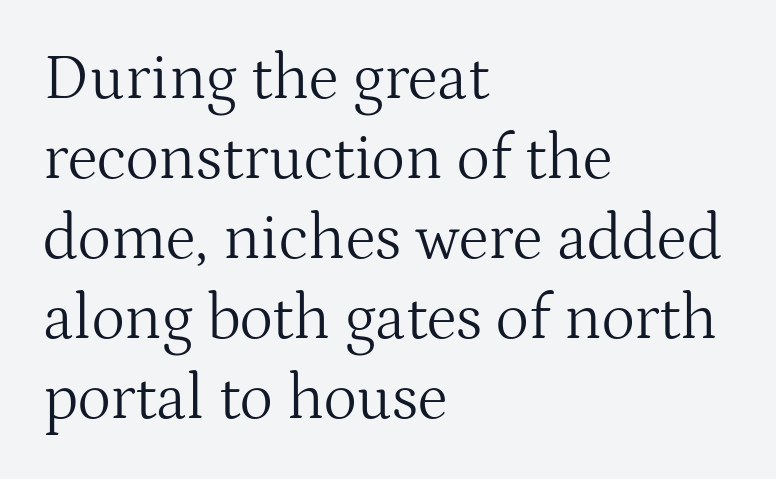
A light-to-regular cut is what we see here. This rendering features lettering with no underline. Looks like regular typesetting: each glyph gets only the width it needs. Little horizontal feet cap the strokes, marking this as serif type. Vertical strokes here are truly vertical.
